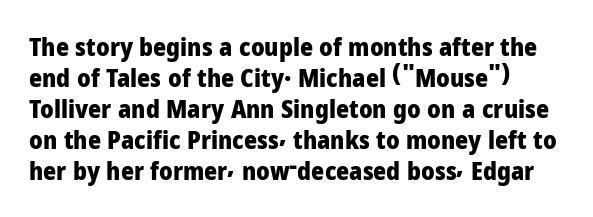
{"italic": "no", "bold": "yes", "underline": "no", "line_spacing_ratio": 1.24, "letter_spacing": "normal", "letter_spacing_em": 0.0, "glyph_px": 25}
